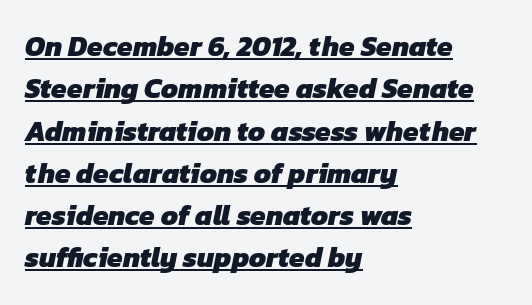
The image shows 28 px heavy sans-serif type; set left-aligned, normal line spacing (1.51x), normal letter spacing, underlined; low stroke contrast and a medium x-height.
